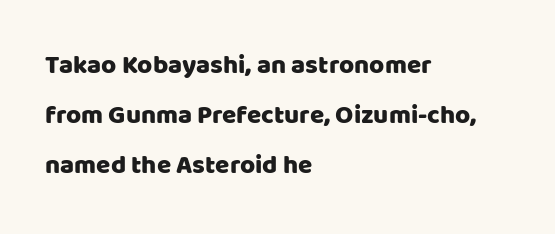
Just letters on the line, the space beneath them empty. A student would call this left alignment; a typographer would say flush left, rag right. The lines are spread far apart with generous leading. Observe the ordinary spacing: letters are neighbours, not strangers. Nope, not italic — everything's standing straight.
